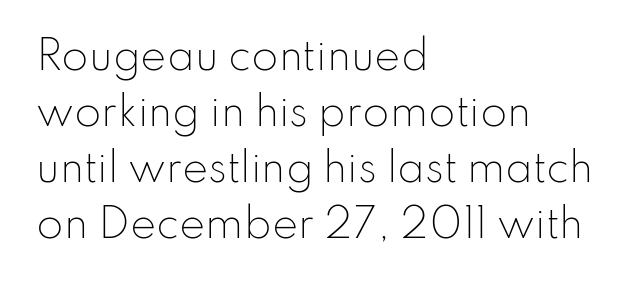
{"serif": "no", "italic": "no", "bold": "no", "weight": "light", "width": "normal", "stroke_contrast": "low", "x_height": "small", "monospaced": "no", "underline": "no", "align": "left", "line_spacing": "normal", "line_spacing_ratio": 1.44, "letter_spacing": "normal", "letter_spacing_em": 0.0, "glyph_px": 39}
